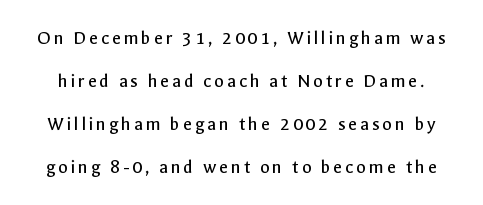
{"italic": "no", "bold": "no", "underline": "no", "line_spacing": "loose", "line_spacing_ratio": 2.15, "glyph_px": 20}
